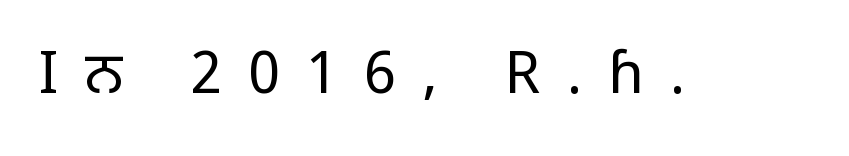
Q: Is the text bold? A: No.
Q: Is the text italic (slanted)? A: No, it is upright.
Q: Is the typeface a serif or a sans-serif typeface? A: Sans-serif.
Q: Is the text underlined? A: No.
Q: Is the spacing between letters normal or unusually wide? A: Unusually wide.
Q: Width (condensed, normal, or wide)? A: Normal.
Q: Stroke contrast? A: Low.
Q: x-height? A: Large.
Q: Monospaced? A: No.
